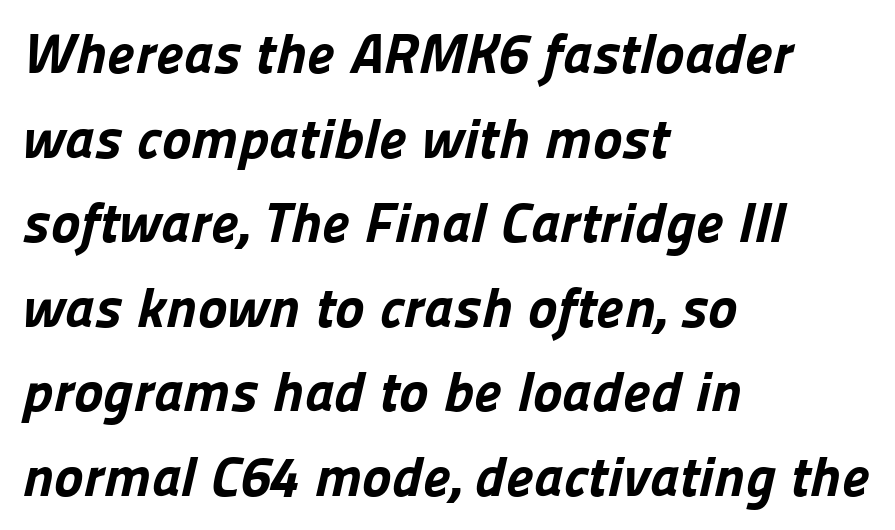
Q: Is the text bold? A: Yes.
Q: Is the typeface a serif or a sans-serif typeface? A: Sans-serif.
Q: Is the text underlined? A: No.
Q: How is the paragraph aligned? A: Left-aligned.
Q: Is the spacing between letters normal or unusually wide? A: Normal.
Q: Is the spacing between lines tight, normal or loose? A: Normal.
Q: Width (condensed, normal, or wide)? A: Normal.
Q: Stroke contrast? A: Low.
Q: x-height? A: Medium.
Q: Monospaced? A: No.
